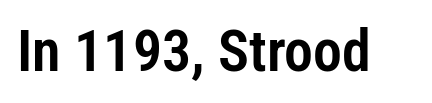
{"serif": "no", "italic": "no", "width": "condensed", "stroke_contrast": "low", "x_height": "medium", "monospaced": "no", "underline": "no", "letter_spacing": "normal", "letter_spacing_em": 0.0, "glyph_px": 58}
